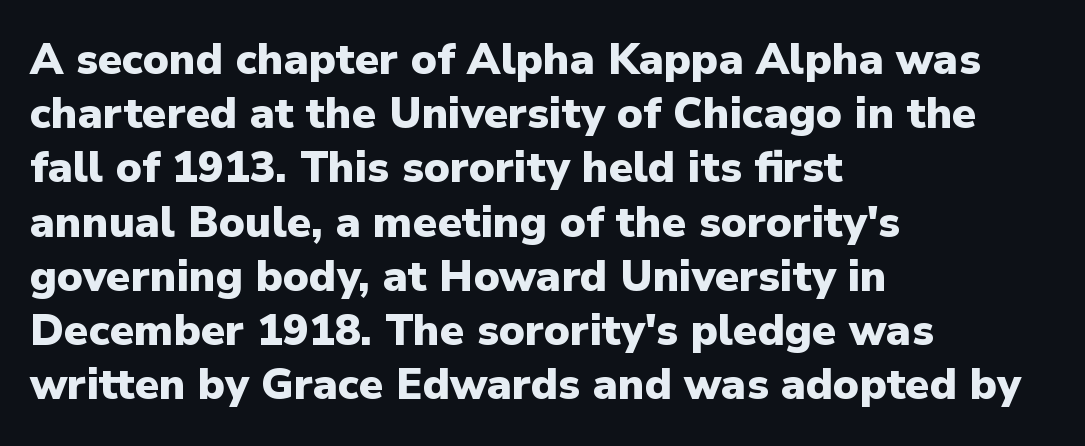
Looks like regular typesetting: each glyph gets only the width it needs. Italic: no, the glyphs are upright roman. Set as a true bold cut, around the 700 mark. Glance below the letters and you will spot only blank space. Whoever set this chose a conventional vertical rhythm. Line starts are locked; line ends wander.
